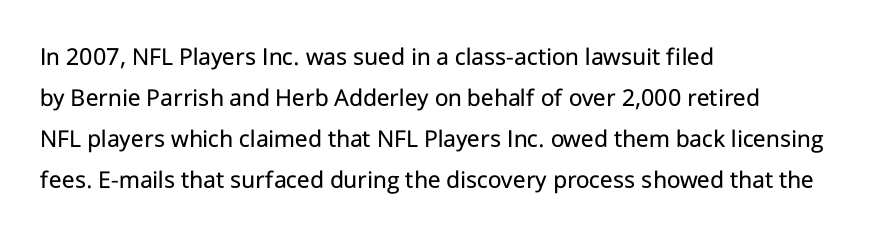
The words here are not underlined. Unbolded letterforms with no extra heft. Quick note: interline space is typical. These lines stack with their left ends in a neat column. Ordinary non-slanted type is in use. Here the glyphs are tracked normally, forming tight word shapes.
